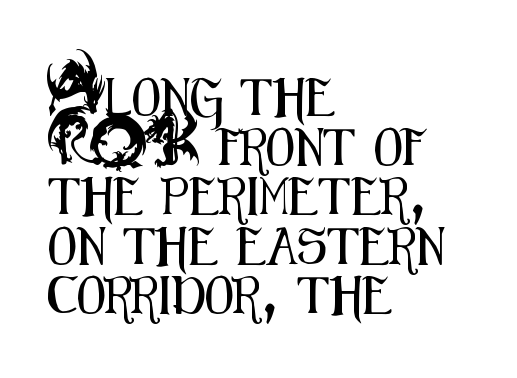
Q: Is the text italic (slanted)? A: No, it is upright.
Q: Is the typeface a serif or a sans-serif typeface? A: Sans-serif.
Q: Is the text underlined? A: No.
Q: How is the paragraph aligned? A: Left-aligned.
Q: Is the spacing between letters normal or unusually wide? A: Normal.
Q: Is the spacing between lines tight, normal or loose? A: Normal.
Q: Width (condensed, normal, or wide)? A: Condensed.
Q: Stroke contrast? A: Medium.
Q: x-height? A: Small.
Q: Monospaced? A: No.
